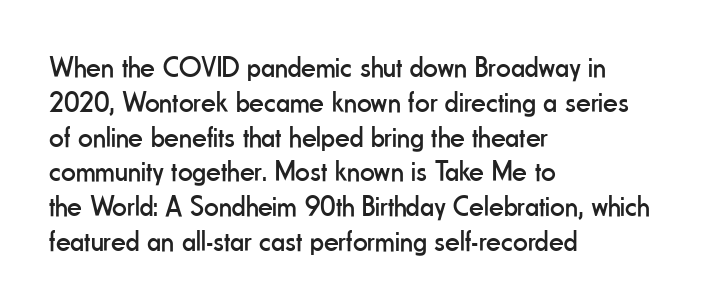
The image shows 29 px regular-weight, condensed sans-serif type, upright; set left-aligned, line spacing 1.2x, normal letter spacing, not underlined; low stroke contrast and a small x-height.
